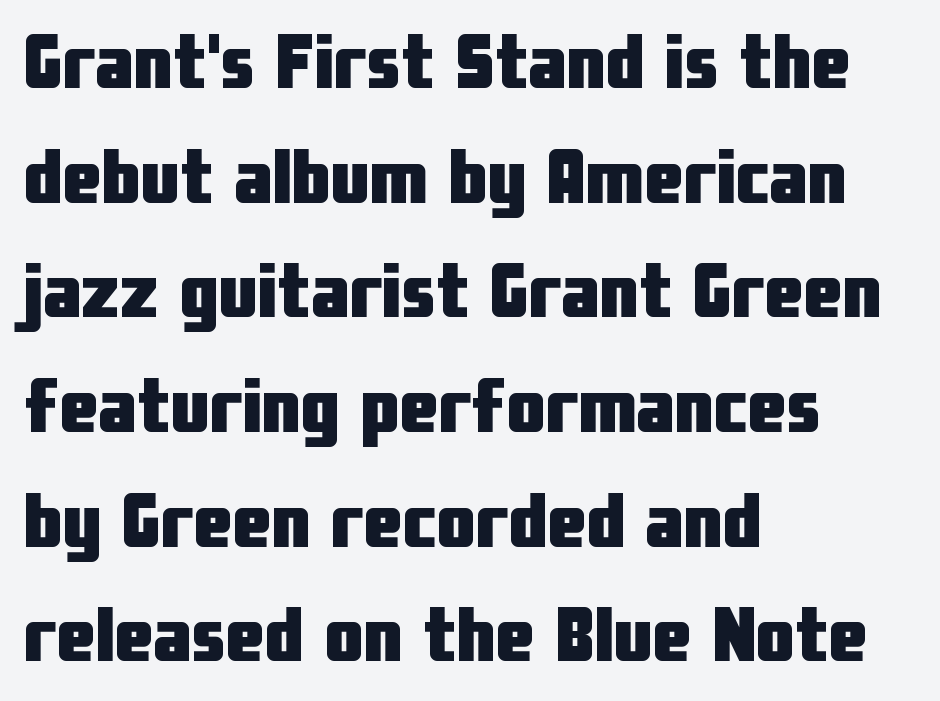
Q: Is the text bold? A: Yes.
Q: Is the text italic (slanted)? A: No, it is upright.
Q: Is the typeface a serif or a sans-serif typeface? A: Sans-serif.
Q: Is the text underlined? A: No.
Q: How is the paragraph aligned? A: Left-aligned.
Q: Is the spacing between letters normal or unusually wide? A: Normal.
Q: Is the spacing between lines tight, normal or loose? A: Normal.
Q: Width (condensed, normal, or wide)? A: Condensed.
Q: Stroke contrast? A: Low.
Q: x-height? A: Medium.
Q: Monospaced? A: No.
